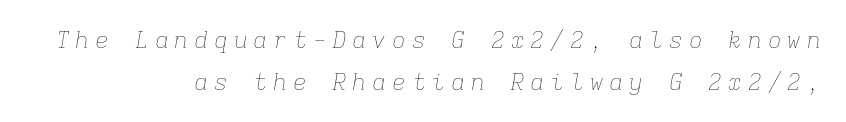
The image shows 23 px text type, italic (leaning right); set right-aligned, line spacing 1.81x, unusually wide letter spacing (+0.26 em), not underlined.
